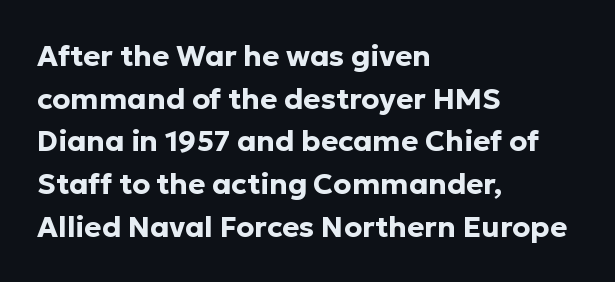
Spacing verdict: proportional, widths tailored to each character. Check where the strokes stop: nothing finishes them off — pure sans. Which margin do the lines hug? The left one — the right edge is uneven. The face used here has the dense, thick strokes of a bold.
